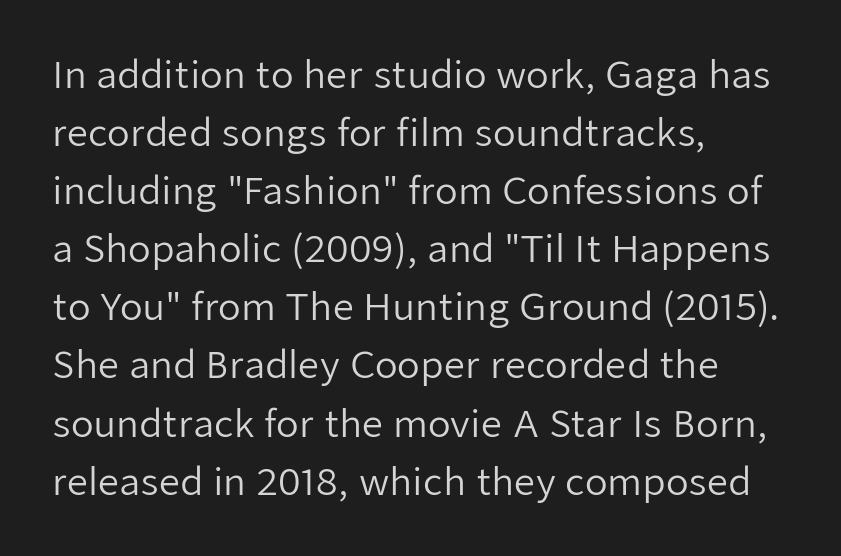
The image shows 37 px regular-weight sans-serif type, upright; set left-aligned, normal line spacing (1.57x), normal letter spacing, not underlined; low stroke contrast and a medium x-height.
